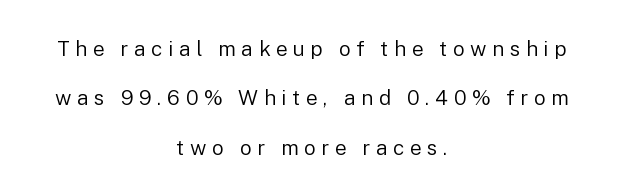
Q: Is the text bold? A: No.
Q: Is the text italic (slanted)? A: No, it is upright.
Q: Is the text underlined? A: No.
Q: How is the paragraph aligned? A: Centered.
Q: Is the spacing between letters normal or unusually wide? A: Unusually wide.
Q: Is the spacing between lines tight, normal or loose? A: Loose.
